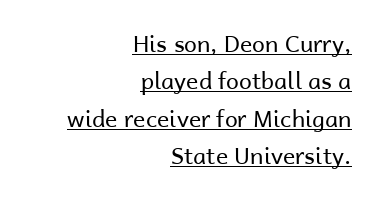
The image shows 23 px text type, upright; set right-aligned, normal line spacing (1.63x), normal letter spacing, underlined.
